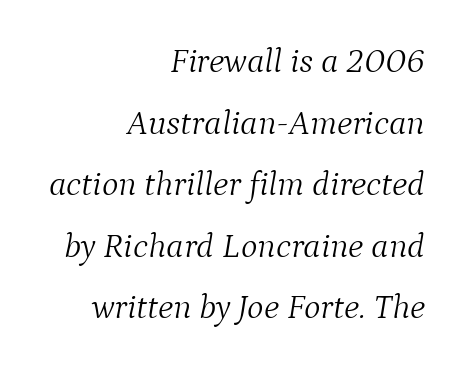
The image shows 35 px light serif type, italic (leaning right); set right-aligned, line spacing 1.76x, normal letter spacing, not underlined; medium stroke contrast and a medium x-height.
